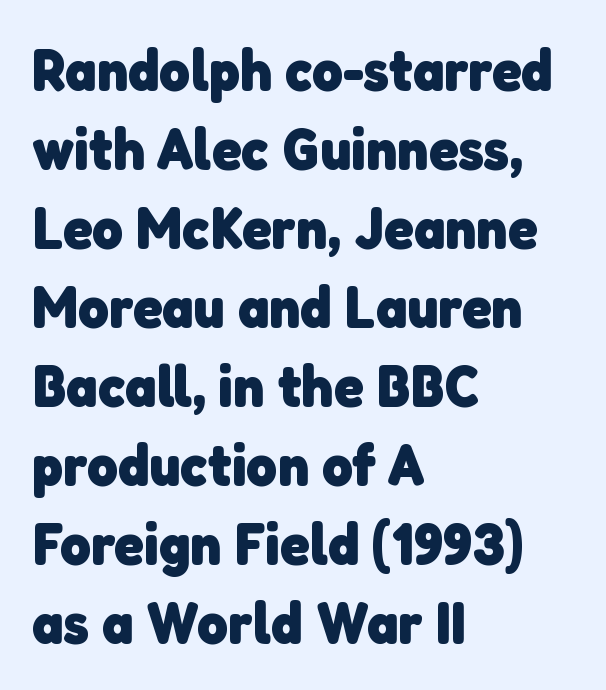
{"serif": "no", "bold": "yes", "weight": "heavy", "width": "normal", "stroke_contrast": "low", "x_height": "medium", "monospaced": "no", "underline": "no", "align": "left", "line_spacing": "normal", "line_spacing_ratio": 1.34, "letter_spacing": "normal", "letter_spacing_em": 0.0, "glyph_px": 59}
